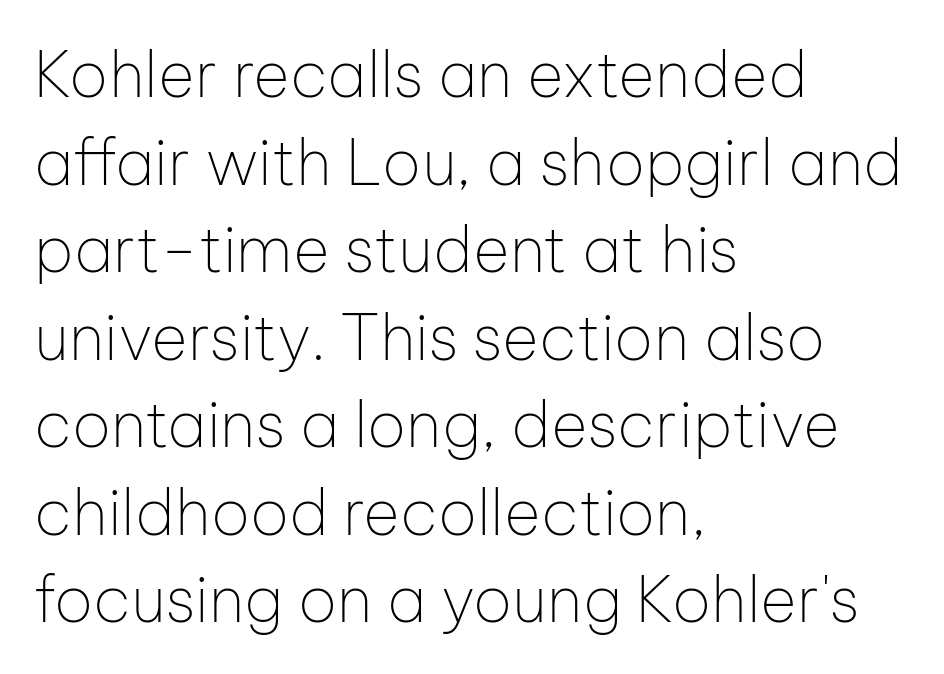
The image shows 63 px thin sans-serif type, upright; set left-aligned, normal line spacing (1.39x), normal letter spacing, not underlined; low stroke contrast and a medium x-height.
